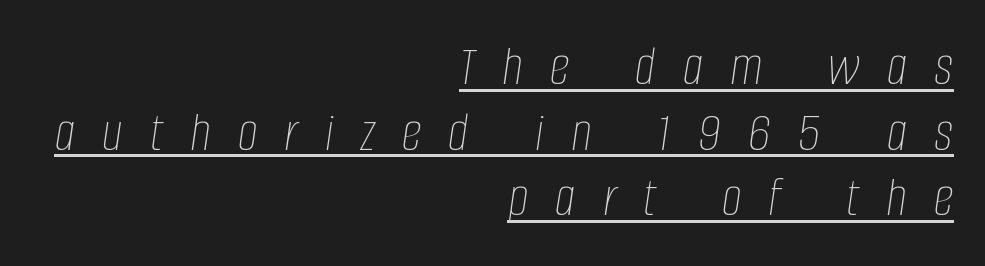
Each letter keeps its own natural width here, so spacing adapts to shape. The typesetting does not lean heavy: it is not bold. Style check: oblique. A baseline rule has been typeset under these characters. The text block is weighted toward the right margin, trailing off unevenly leftward.
